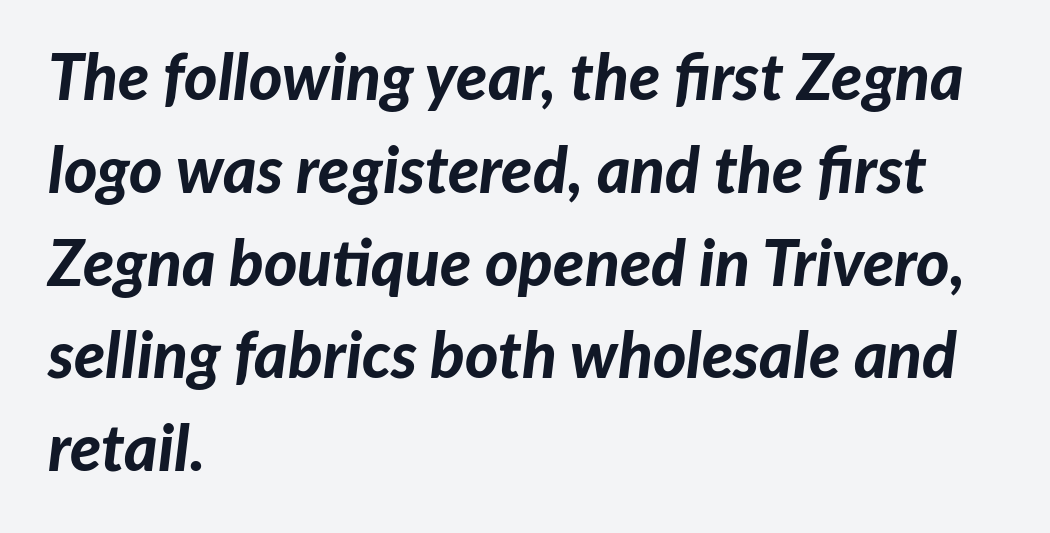
Students, note that the glyphs here touch the page at normal intervals. The face used here is proportionally spaced, like ordinary book or web type. These lines are set flush left with a ragged right edge. Lines of text with bare space underneath. The lines sit at an ordinary, default distance from one another. The passage shown is emphatically bold.
